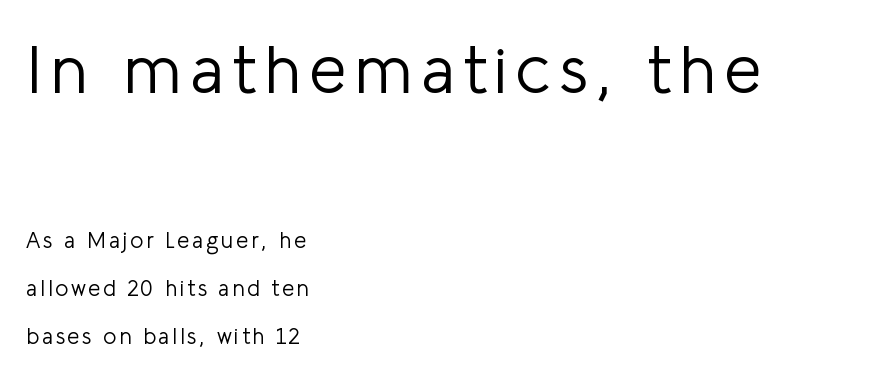
Q: Is the text bold? A: No.
Q: Is the text italic (slanted)? A: No, it is upright.
Q: Is the typeface a serif or a sans-serif typeface? A: Sans-serif.
Q: Is the text underlined? A: No.
Q: How is the paragraph aligned? A: Left-aligned.
Q: Is the spacing between lines tight, normal or loose? A: Loose.
Q: Which block of text is set in a larger size, the first (top) or the second (bottom)? A: The first (top) one.
Q: Width (condensed, normal, or wide)? A: Normal.
Q: Stroke contrast? A: Low.
Q: x-height? A: Medium.
Q: Monospaced? A: No.
